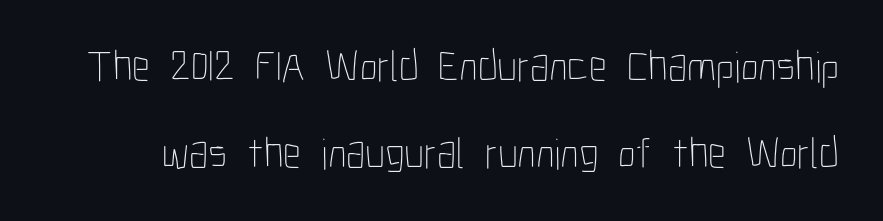
No chunkiness to these letters — they're not bold. The axis of the letterforms is exactly vertical. Anything drawn beneath the words? Only blank space. These lines stand farther apart than default settings would place them.
